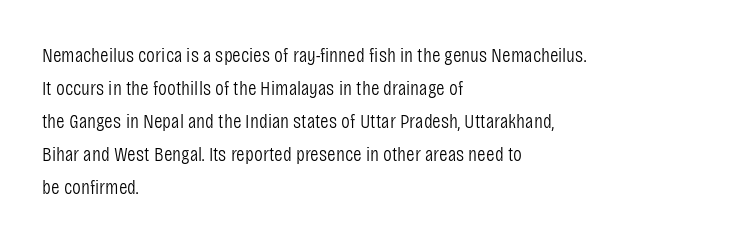
Q: Is the text bold? A: No.
Q: Is the text italic (slanted)? A: No, it is upright.
Q: Is the text underlined? A: No.
Q: How is the paragraph aligned? A: Left-aligned.
Q: Is the spacing between letters normal or unusually wide? A: Normal.
Q: Is the spacing between lines tight, normal or loose? A: Normal.
